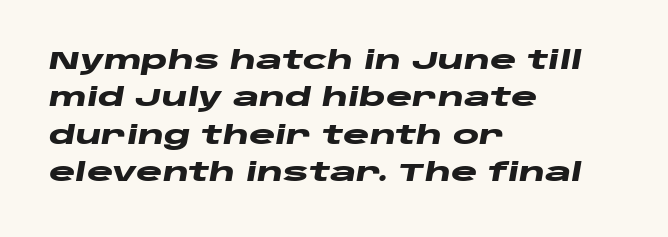
Anything drawn beneath the words? Only blank space. This sample uses an oblique cut, with every glyph tilted off the vertical. Heavy, bold letterforms. Inter-character spacing is left at the font's built-in metrics. Is the block centered? No — it sits flush against the left margin.
